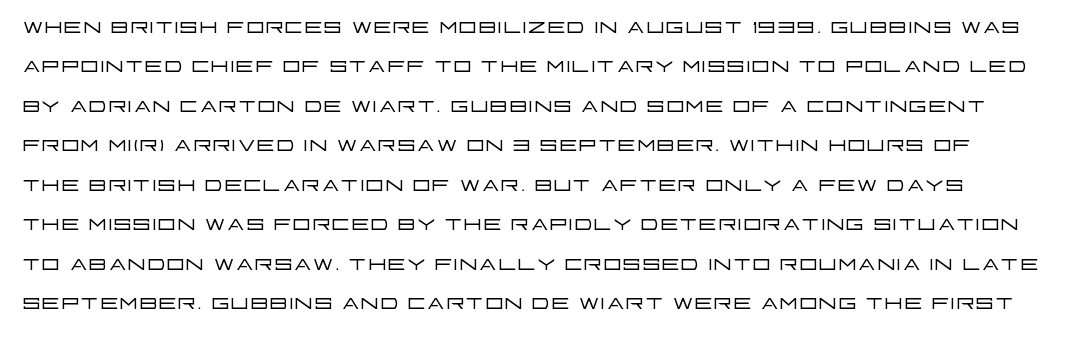
The image shows 29 px light, wide sans-serif type, upright; set normal line spacing (1.36x), normal letter spacing, not underlined; low stroke contrast and a large x-height.
